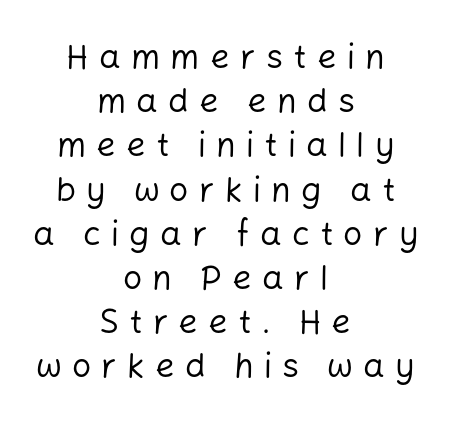
{"serif": "no", "italic": "no", "bold": "no", "weight": "regular", "width": "normal", "stroke_contrast": "low", "x_height": "medium", "monospaced": "no", "underline": "no", "align": "center", "line_spacing": "normal", "line_spacing_ratio": 1.3, "letter_spacing": "wide", "letter_spacing_em": 0.3, "glyph_px": 34}
